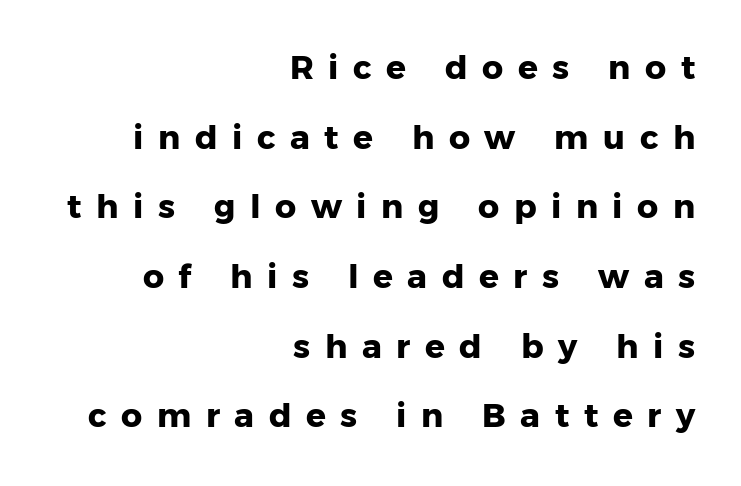
{"serif": "no", "italic": "no", "bold": "yes", "weight": "heavy", "width": "normal", "stroke_contrast": "low", "x_height": "medium", "monospaced": "no", "underline": "no", "align": "right", "line_spacing": "loose", "line_spacing_ratio": 2.11, "letter_spacing": "wide", "letter_spacing_em": 0.44, "glyph_px": 33}
